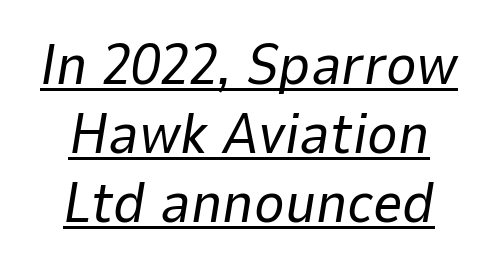
The passage shown is underscored from start to finish. Every row of glyphs is offset so its center matches the block's center. Heft: none added — not bold. Here the glyphs are tracked normally, forming tight word shapes. A typesetter would mark this as italic.
